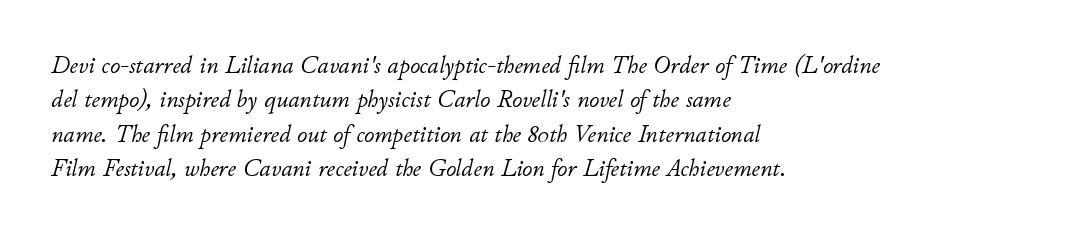
{"italic": "yes", "lean": "right", "slant_degrees": 11, "bold": "no", "underline": "no", "align": "left", "line_spacing": "normal", "line_spacing_ratio": 1.38, "letter_spacing": "normal", "letter_spacing_em": 0.0, "glyph_px": 25}
